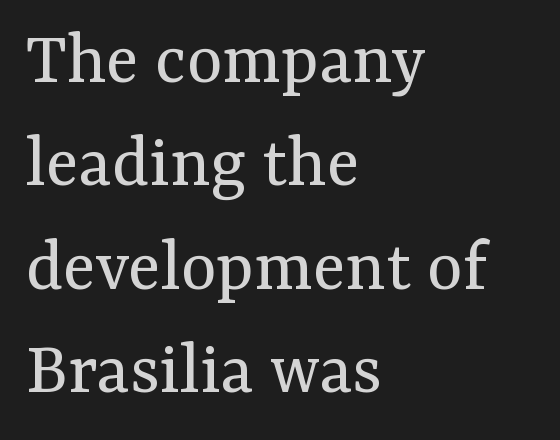
{"serif": "yes", "italic": "no", "bold": "no", "weight": "regular", "width": "normal", "stroke_contrast": "medium", "x_height": "medium", "monospaced": "no", "underline": "no", "align": "left", "line_spacing": "normal", "line_spacing_ratio": 1.36, "letter_spacing": "normal", "letter_spacing_em": 0.0, "glyph_px": 76}
